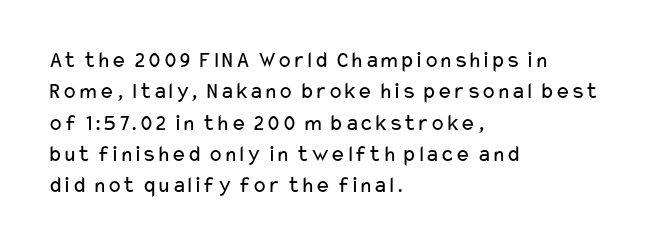
The image shows 23 px text type, upright; set left-aligned, normal line spacing (1.36x), normal letter spacing, not underlined.
